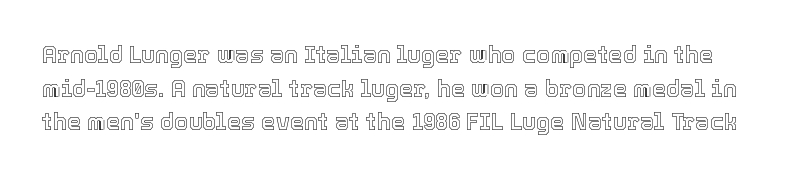
{"italic": "no", "underline": "no", "line_spacing": "normal", "line_spacing_ratio": 1.46, "letter_spacing": "normal", "letter_spacing_em": 0.0, "glyph_px": 23}
